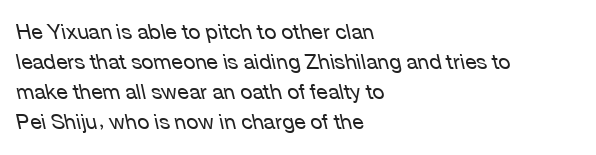
{"italic": "yes", "lean": "left", "slant_degrees": 12, "bold": "no", "underline": "no", "align": "left", "line_spacing": "normal", "line_spacing_ratio": 1.43, "letter_spacing": "normal", "letter_spacing_em": 0.0, "glyph_px": 21}
